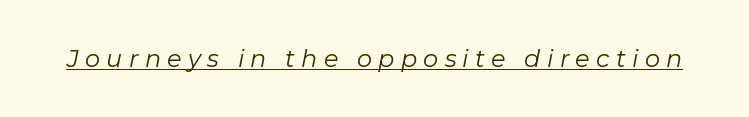
The image shows 24 px text type, italic (leaning right); set unusually wide letter spacing (+0.26 em), underlined.
